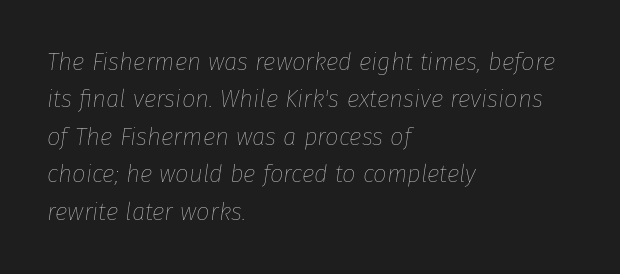
Q: Is the text bold? A: No.
Q: Is the text italic (slanted)? A: Yes, it leans right by about 8 degrees.
Q: Is the text underlined? A: No.
Q: How is the paragraph aligned? A: Left-aligned.
Q: Is the spacing between letters normal or unusually wide? A: Normal.
Q: Is the spacing between lines tight, normal or loose? A: Normal.
